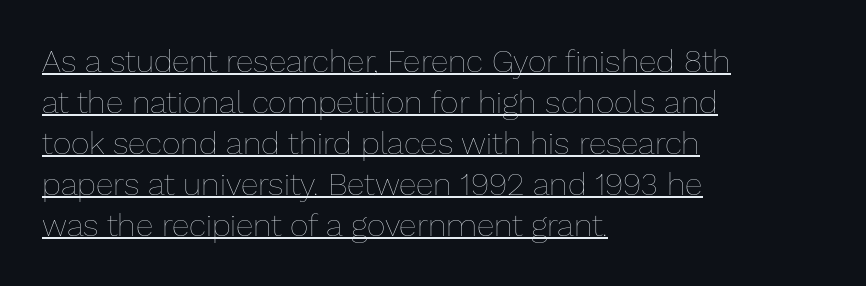
Q: Is the text bold? A: No.
Q: Is the text italic (slanted)? A: No, it is upright.
Q: Is the text underlined? A: Yes.
Q: How is the paragraph aligned? A: Left-aligned.
Q: Is the spacing between letters normal or unusually wide? A: Normal.
Q: Is the spacing between lines tight, normal or loose? A: Normal.
Q: Width (condensed, normal, or wide)? A: Normal.
Q: Stroke contrast? A: Low.
Q: x-height? A: Medium.
Q: Monospaced? A: No.
